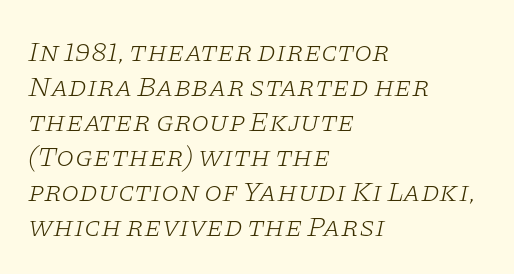
Stems and bowls with no extra thickness — not bold. Emphasis-style slanted type is in use. What kind of face is this? One with serifs. Does extra space separate the letters? No, they use regular spacing. Horizontally, the lines are justified to the leading edge only. Character widths vary here, with narrow letters taking less room than wide ones.
